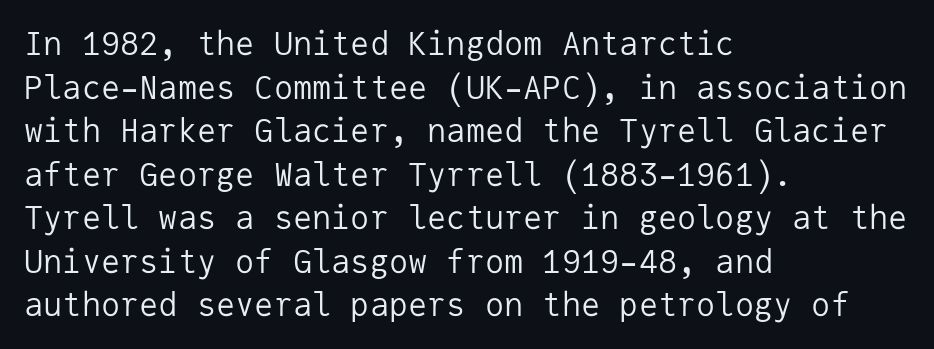
{"serif": "no", "italic": "no", "bold": "no", "weight": "regular", "width": "normal", "stroke_contrast": "low", "x_height": "medium", "monospaced": "yes", "underline": "no", "align": "left", "line_spacing": "normal", "line_spacing_ratio": 1.36, "letter_spacing": "normal", "letter_spacing_em": 0.0, "glyph_px": 32}
